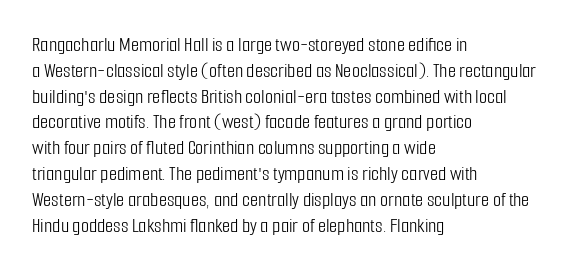
Q: Is the text bold? A: No.
Q: Is the text italic (slanted)? A: No, it is upright.
Q: Is the text underlined? A: No.
Q: How is the paragraph aligned? A: Left-aligned.
Q: Is the spacing between letters normal or unusually wide? A: Normal.
